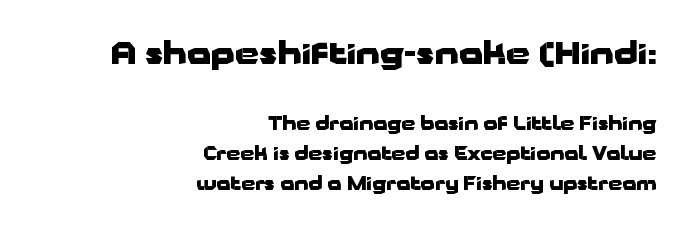
Q: Is the text bold? A: Yes.
Q: Is the text italic (slanted)? A: No, it is upright.
Q: Is the typeface a serif or a sans-serif typeface? A: Sans-serif.
Q: Is the text underlined? A: No.
Q: How is the paragraph aligned? A: Right-aligned.
Q: Is the spacing between letters normal or unusually wide? A: Normal.
Q: Is the spacing between lines tight, normal or loose? A: Normal.
Q: Which block of text is set in a larger size, the first (top) or the second (bottom)? A: The first (top) one.
Q: Width (condensed, normal, or wide)? A: Wide.
Q: Stroke contrast? A: Low.
Q: x-height? A: Medium.
Q: Monospaced? A: No.
